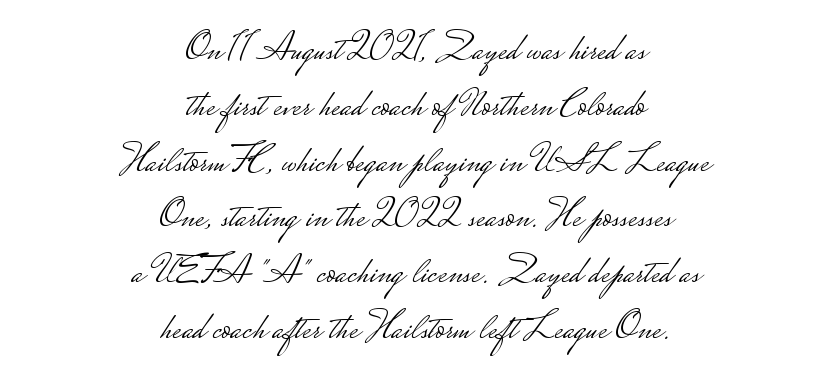
Reading down the block, each line starts at a different indent, mirrored at its end. The strokes carry an ordinary text weight at most. Underlining? Definitely not there. Each letter keeps its own natural width here, so spacing adapts to shape. Reading down the column, the eye jumps a familiar distance to each next line.
